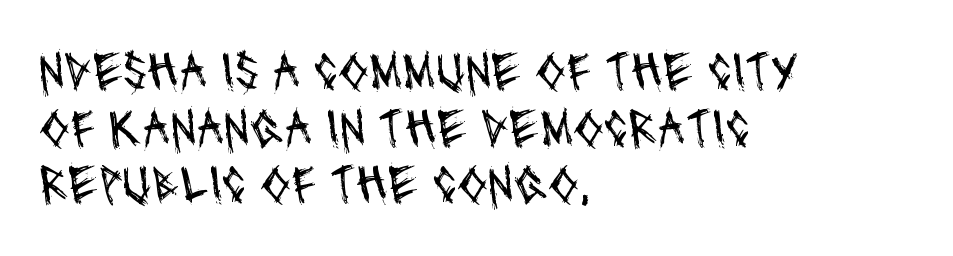
Q: Is the text bold? A: No.
Q: Is the typeface a serif or a sans-serif typeface? A: Sans-serif.
Q: Is the text underlined? A: No.
Q: How is the paragraph aligned? A: Left-aligned.
Q: Is the spacing between letters normal or unusually wide? A: Normal.
Q: Is the spacing between lines tight, normal or loose? A: Tight.
Q: Width (condensed, normal, or wide)? A: Condensed.
Q: Stroke contrast? A: Medium.
Q: x-height? A: Large.
Q: Monospaced? A: No.
